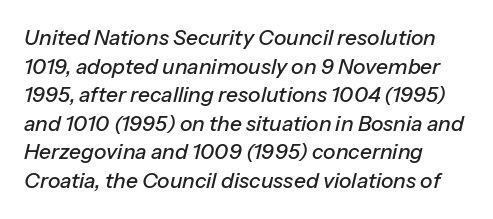
Standard letterfit; no display-style spreading of the glyphs. Which margin do the lines hug? The left one — the right edge is uneven. The passage shown is not underscored anywhere. The specimen reads as italic at a glance. The vertical gap from one line to the next is medium.
